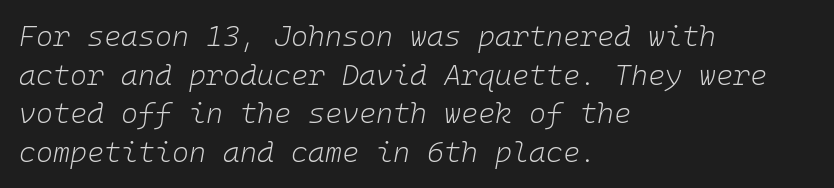
Is the letter spacing exaggerated? No — it looks like the ordinary default. Note the uniform advance width — an 'i' takes as much space as an 'm'. The rows are spaced the way most documents space them. Summary of weight: not heavy and not bold.
